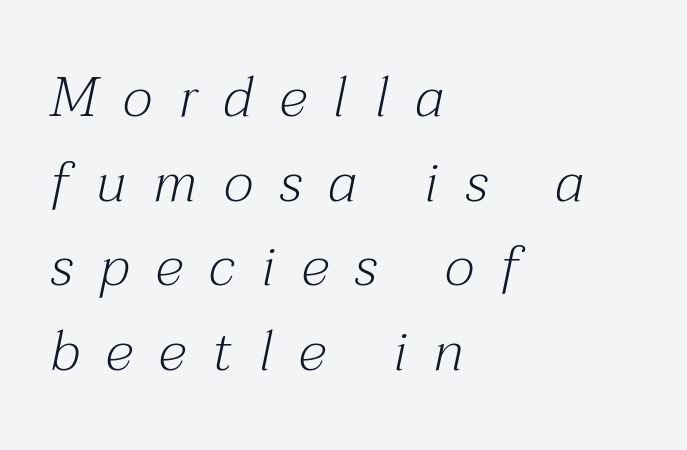
Q: Is the text bold? A: No.
Q: Is the text italic (slanted)? A: Yes, it leans right by about 12 degrees.
Q: Is the typeface a serif or a sans-serif typeface? A: Serif.
Q: Is the text underlined? A: No.
Q: How is the paragraph aligned? A: Left-aligned.
Q: Is the spacing between letters normal or unusually wide? A: Unusually wide.
Q: Is the spacing between lines tight, normal or loose? A: Normal.
Q: Width (condensed, normal, or wide)? A: Normal.
Q: Stroke contrast? A: Medium.
Q: x-height? A: Medium.
Q: Monospaced? A: No.
